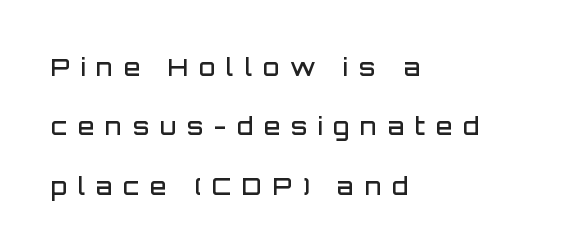
Set as a demibold, roughly 600 on the weight scale. All the whitespace from short lines collects on the right. Successive baselines arrive slowly, with a big drop between each. These lines have a slow, spaced-out rhythm from letter to letter.
